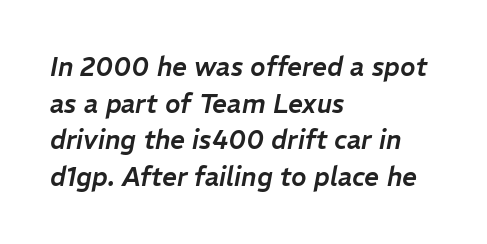
The gap between lines stays unmarked. Inter-character spacing is left at the font's built-in metrics. A classic flush-left, rag-right setting is used for this passage. The lines sit at an ordinary, default distance from one another.
